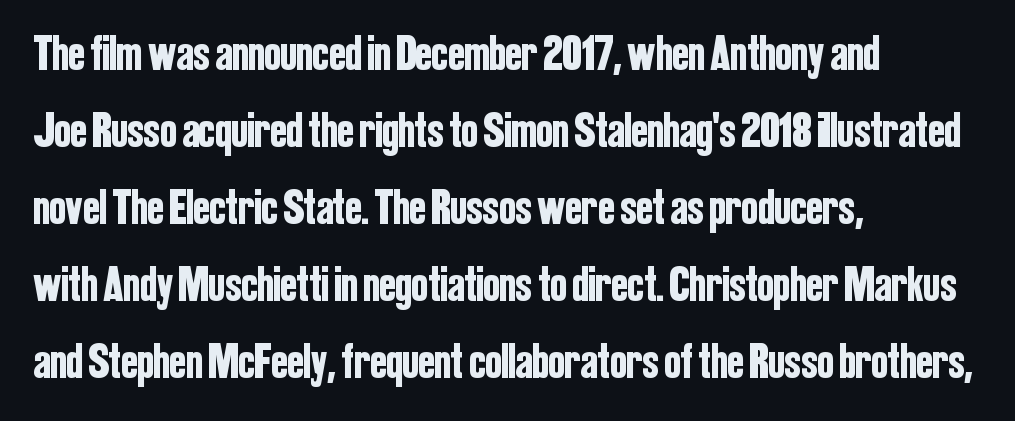
The image shows 49 px condensed sans-serif type, upright; set left-aligned, normal line spacing (1.57x), normal letter spacing, not underlined; low stroke contrast and a medium x-height.
